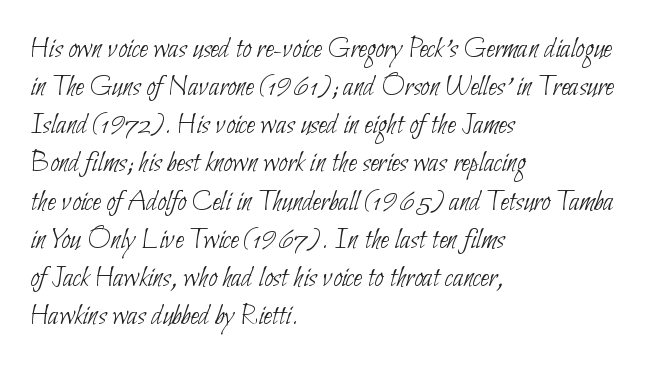
Q: Is the text bold? A: No.
Q: Is the typeface a serif or a sans-serif typeface? A: Sans-serif.
Q: Is the text underlined? A: No.
Q: How is the paragraph aligned? A: Left-aligned.
Q: Is the spacing between letters normal or unusually wide? A: Normal.
Q: Width (condensed, normal, or wide)? A: Condensed.
Q: Stroke contrast? A: Low.
Q: x-height? A: Small.
Q: Monospaced? A: No.
